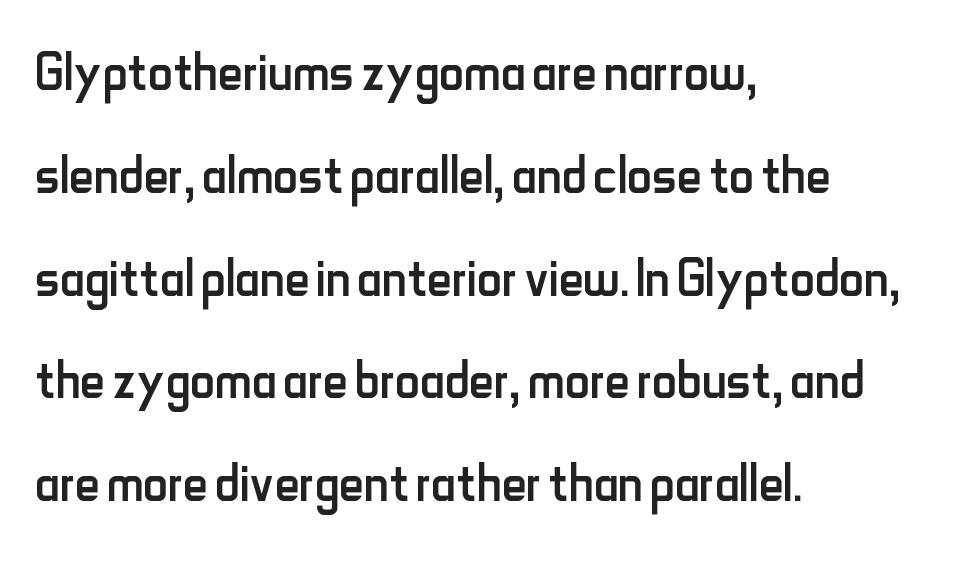
Q: Is the text bold? A: No.
Q: Is the text italic (slanted)? A: No, it is upright.
Q: Is the typeface a serif or a sans-serif typeface? A: Sans-serif.
Q: Is the text underlined? A: No.
Q: How is the paragraph aligned? A: Left-aligned.
Q: Is the spacing between letters normal or unusually wide? A: Normal.
Q: Is the spacing between lines tight, normal or loose? A: Normal.
Q: Width (condensed, normal, or wide)? A: Condensed.
Q: Stroke contrast? A: Low.
Q: x-height? A: Small.
Q: Monospaced? A: No.
